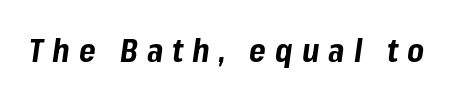
The image shows 32 px bold type, italic (leaning right); set unusually wide letter spacing (+0.28 em), not underlined; low stroke contrast and a medium x-height.
